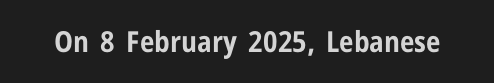
Q: Is the text bold? A: Yes.
Q: Is the text italic (slanted)? A: No, it is upright.
Q: Is the typeface a serif or a sans-serif typeface? A: Sans-serif.
Q: Is the text underlined? A: No.
Q: Is the spacing between letters normal or unusually wide? A: Normal.
Q: Width (condensed, normal, or wide)? A: Condensed.
Q: Stroke contrast? A: Low.
Q: x-height? A: Medium.
Q: Monospaced? A: No.
